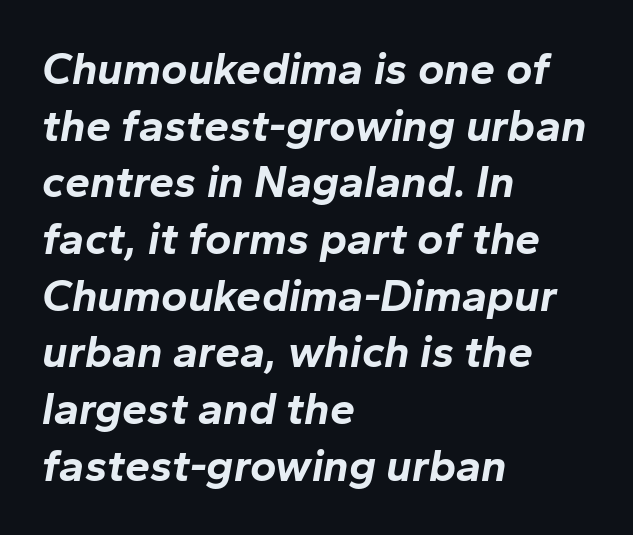
The image shows 45 px bold type, italic (leaning right); set left-aligned, normal line spacing (1.26x), normal letter spacing, not underlined; low stroke contrast and a medium x-height.
